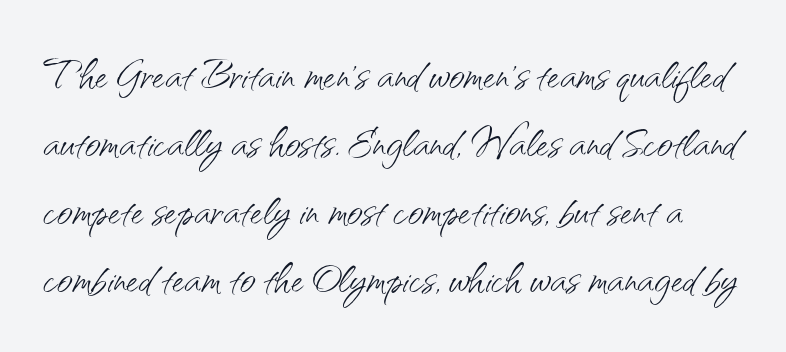
The image shows 54 px light sans-serif type; set normal line spacing (1.26x), normal letter spacing, not underlined; medium stroke contrast and a small x-height.
